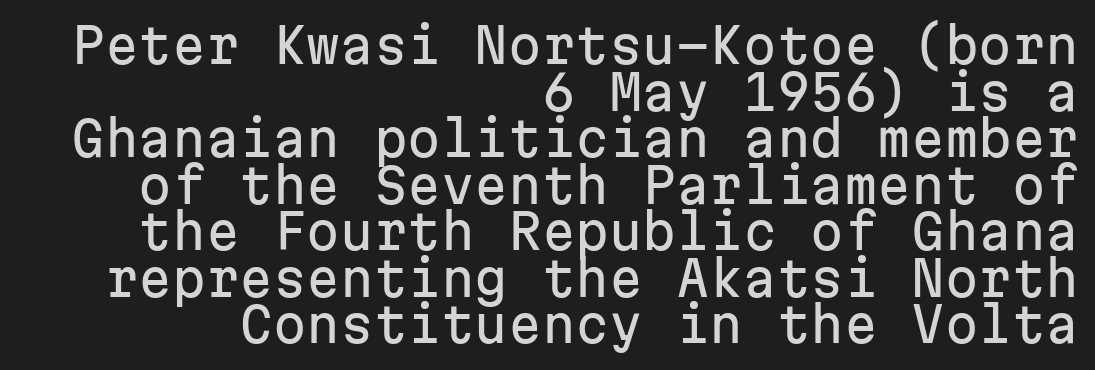
Q: Is the text italic (slanted)? A: No, it is upright.
Q: Is the typeface a serif or a sans-serif typeface? A: Sans-serif.
Q: Is the text underlined? A: No.
Q: How is the paragraph aligned? A: Right-aligned.
Q: Is the spacing between letters normal or unusually wide? A: Normal.
Q: Is the spacing between lines tight, normal or loose? A: Tight.
Q: Width (condensed, normal, or wide)? A: Normal.
Q: Stroke contrast? A: Low.
Q: x-height? A: Medium.
Q: Monospaced? A: Yes.
